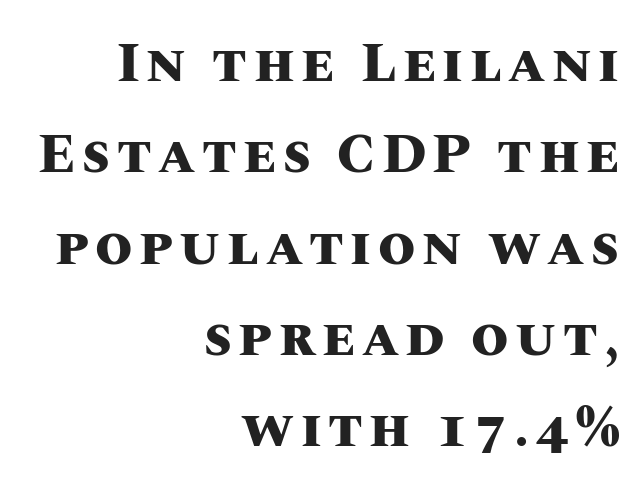
The image shows 54 px heavy type, upright; set right-aligned, normal line spacing (1.69x), not underlined; medium stroke contrast and a large x-height.
